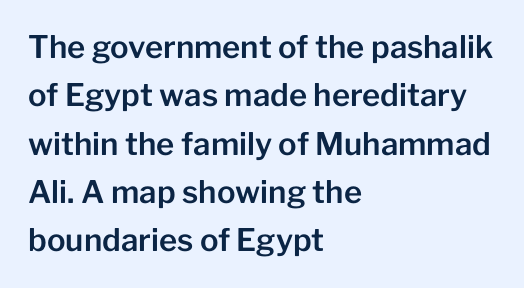
The image shows 31 px sans-serif type, upright; set left-aligned, normal line spacing (1.56x), normal letter spacing, not underlined; low stroke contrast and a medium x-height.
